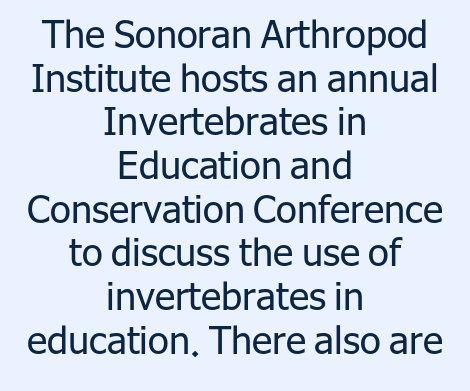
The image shows 38 px regular-weight sans-serif type, upright; set centered, tight line spacing (1.15x), normal letter spacing, not underlined; low stroke contrast and a medium x-height.
